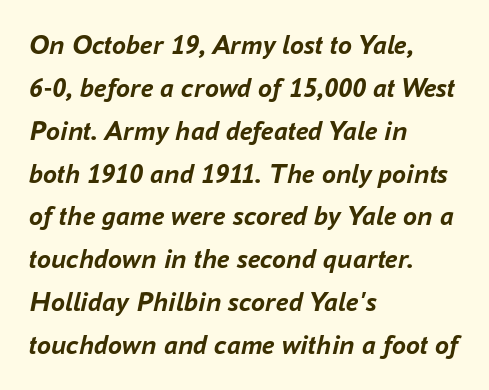
Q: Is the text bold? A: Yes.
Q: Is the text italic (slanted)? A: Yes, it leans right by about 16 degrees.
Q: Is the text underlined? A: No.
Q: How is the paragraph aligned? A: Left-aligned.
Q: Is the spacing between letters normal or unusually wide? A: Normal.
Q: Is the spacing between lines tight, normal or loose? A: Normal.
Q: Width (condensed, normal, or wide)? A: Normal.
Q: Stroke contrast? A: Low.
Q: x-height? A: Medium.
Q: Monospaced? A: No.
